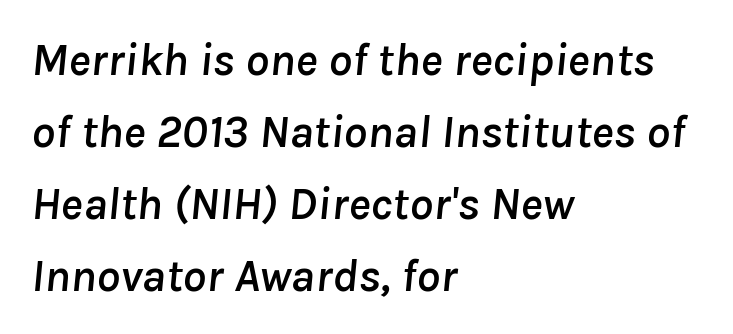
Q: Is the text italic (slanted)? A: Yes, it leans right by about 8 degrees.
Q: Is the text underlined? A: No.
Q: How is the paragraph aligned? A: Left-aligned.
Q: Is the spacing between letters normal or unusually wide? A: Normal.
Q: Is the spacing between lines tight, normal or loose? A: Normal.
Q: Width (condensed, normal, or wide)? A: Normal.
Q: Stroke contrast? A: Low.
Q: x-height? A: Medium.
Q: Monospaced? A: No.
